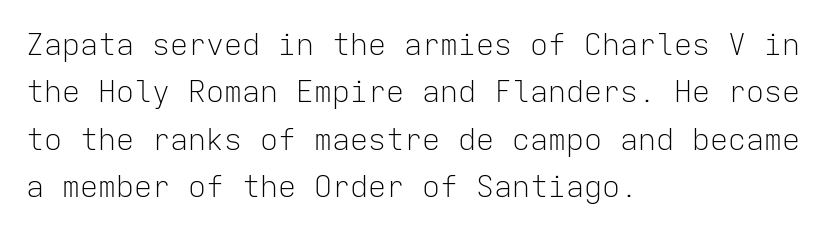
{"serif": "no", "italic": "no", "bold": "no", "weight": "light", "width": "normal", "stroke_contrast": "low", "x_height": "medium", "monospaced": "yes", "underline": "no", "align": "left", "line_spacing": "normal", "line_spacing_ratio": 1.58, "letter_spacing": "normal", "letter_spacing_em": 0.0, "glyph_px": 30}
